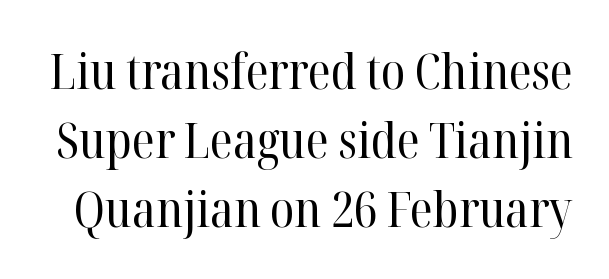
Q: Is the text bold? A: No.
Q: Is the text italic (slanted)? A: No, it is upright.
Q: Is the typeface a serif or a sans-serif typeface? A: Serif.
Q: Is the text underlined? A: No.
Q: Is the spacing between letters normal or unusually wide? A: Normal.
Q: Is the spacing between lines tight, normal or loose? A: Normal.
Q: Width (condensed, normal, or wide)? A: Normal.
Q: Stroke contrast? A: High.
Q: x-height? A: Medium.
Q: Monospaced? A: No.
